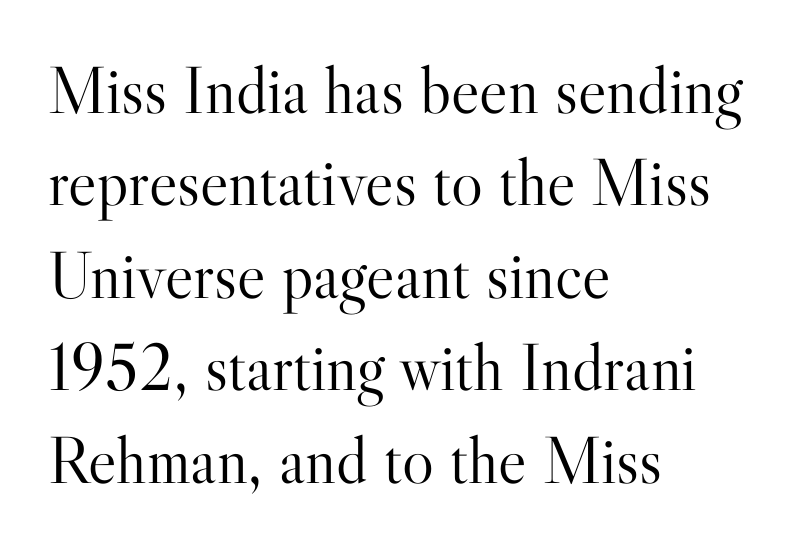
Each new line begins a customary step beneath the previous one. The characters display serif detailing at their extremities. Vertical strokes here are truly vertical. Every row of glyphs begins at an identical x-position on the left. The words here are not underlined. No chunkiness to these letters — they're not bold.
